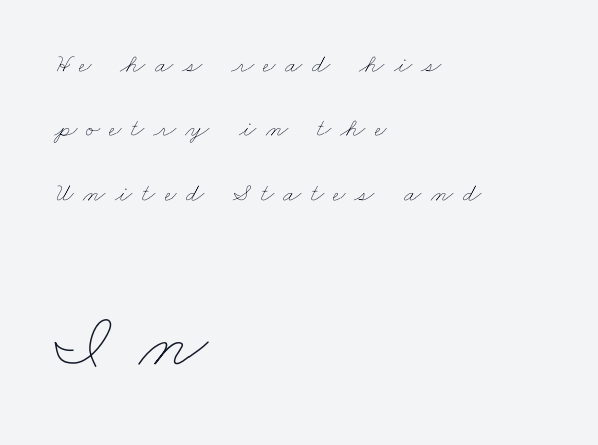
This sample is left-justified, so line endings fall wherever the words run out. Here the designer chose a conventional face with non-uniform glyph widths. Is there much room between lines? Yes — plenty of vertical air separates them. Students, note that the glyphs here are deliberately spaced far apart. No extra ink here — the face is not bold.
